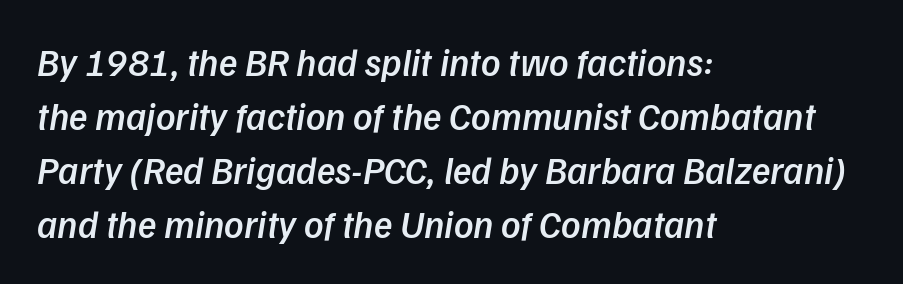
No extra tracking has been applied to these lines. A typesetter would call this leading conventional body-copy spacing. Casual observation: everything's shoved over to the left. Note the varied advance widths — an 'i' is clearly narrower than an 'm'. Check the space under the baseline: it is left empty.
